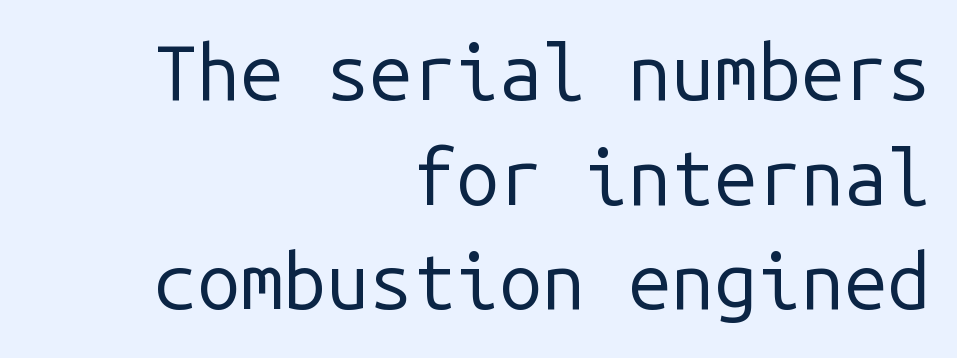
{"serif": "no", "italic": "no", "bold": "no", "weight": "regular", "width": "normal", "stroke_contrast": "low", "x_height": "medium", "monospaced": "yes", "underline": "no", "align": "right", "line_spacing": "normal", "line_spacing_ratio": 1.36, "letter_spacing": "normal", "letter_spacing_em": 0.0, "glyph_px": 77}
